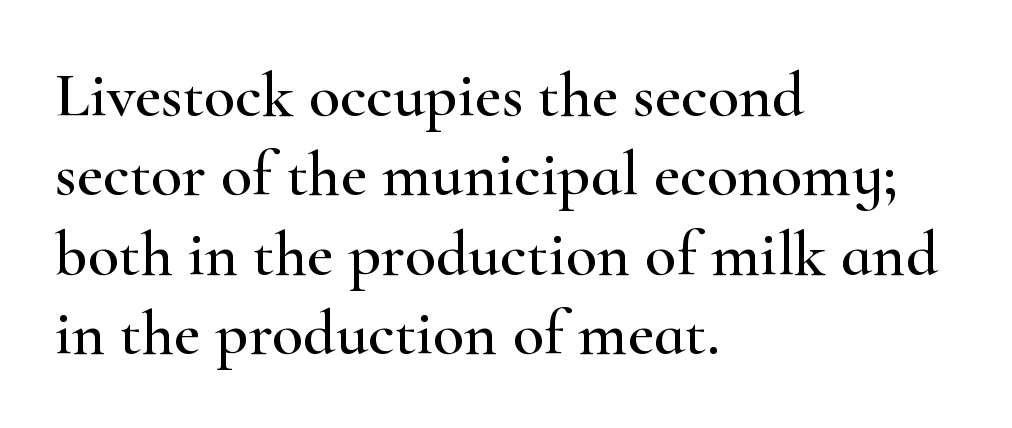
Q: Is the text italic (slanted)? A: No, it is upright.
Q: Is the typeface a serif or a sans-serif typeface? A: Serif.
Q: Is the text underlined? A: No.
Q: How is the paragraph aligned? A: Left-aligned.
Q: Is the spacing between letters normal or unusually wide? A: Normal.
Q: Width (condensed, normal, or wide)? A: Wide.
Q: Stroke contrast? A: High.
Q: x-height? A: Small.
Q: Monospaced? A: No.
